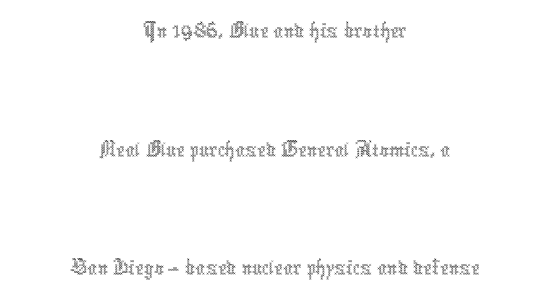
Q: Is the text bold? A: No.
Q: Is the text italic (slanted)? A: No, it is upright.
Q: Is the text underlined? A: No.
Q: How is the paragraph aligned? A: Centered.
Q: Is the spacing between letters normal or unusually wide? A: Normal.
Q: Is the spacing between lines tight, normal or loose? A: Loose.
Q: Width (condensed, normal, or wide)? A: Condensed.
Q: x-height? A: Medium.
Q: Monospaced? A: No.
